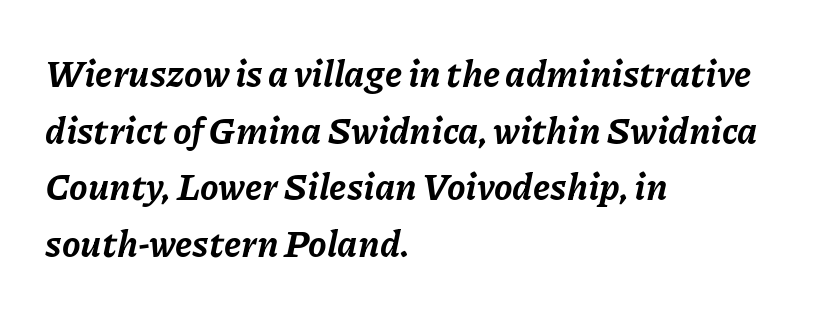
Q: Is the text bold? A: Yes.
Q: Is the text italic (slanted)? A: Yes, it leans right by about 11 degrees.
Q: Is the text underlined? A: No.
Q: How is the paragraph aligned? A: Left-aligned.
Q: Is the spacing between letters normal or unusually wide? A: Normal.
Q: Is the spacing between lines tight, normal or loose? A: Normal.
Q: Width (condensed, normal, or wide)? A: Normal.
Q: Stroke contrast? A: Low.
Q: x-height? A: Medium.
Q: Monospaced? A: No.
